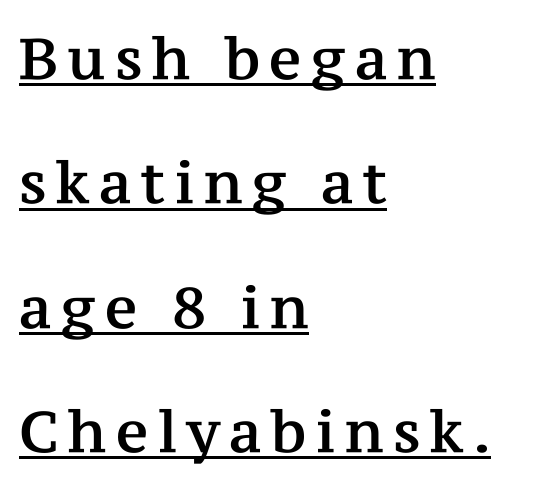
{"serif": "yes", "italic": "no", "width": "normal", "stroke_contrast": "medium", "x_height": "medium", "monospaced": "no", "underline": "yes", "align": "left", "line_spacing": "loose", "line_spacing_ratio": 2.18, "glyph_px": 57}
